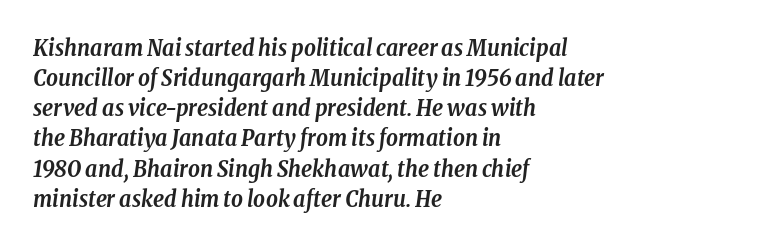
Q: Is the text bold? A: Yes.
Q: Is the text italic (slanted)? A: Yes, it leans right by about 8 degrees.
Q: Is the text underlined? A: No.
Q: How is the paragraph aligned? A: Left-aligned.
Q: Is the spacing between letters normal or unusually wide? A: Normal.
Q: Is the spacing between lines tight, normal or loose? A: Normal.
